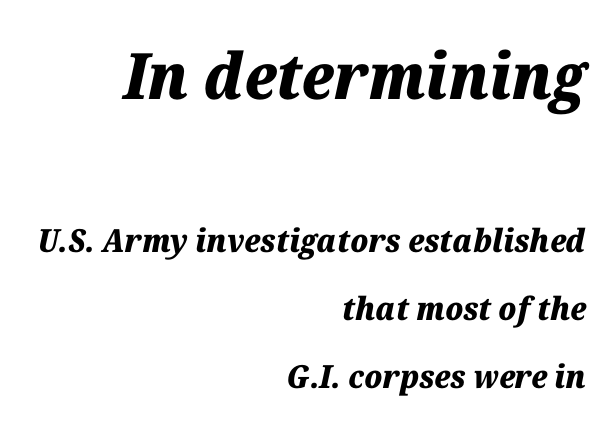
This rendering features lettering with no underline. In terms of leading, this rendering errs on the spacious side. The setting favours the right margin, as signatures and pull-quotes sometimes do. This sample uses plain, unmodified letter spacing.
